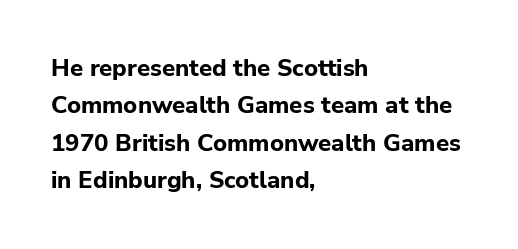
Q: Is the text bold? A: Yes.
Q: Is the text italic (slanted)? A: No, it is upright.
Q: Is the text underlined? A: No.
Q: How is the paragraph aligned? A: Left-aligned.
Q: Is the spacing between letters normal or unusually wide? A: Normal.
Q: Is the spacing between lines tight, normal or loose? A: Normal.
